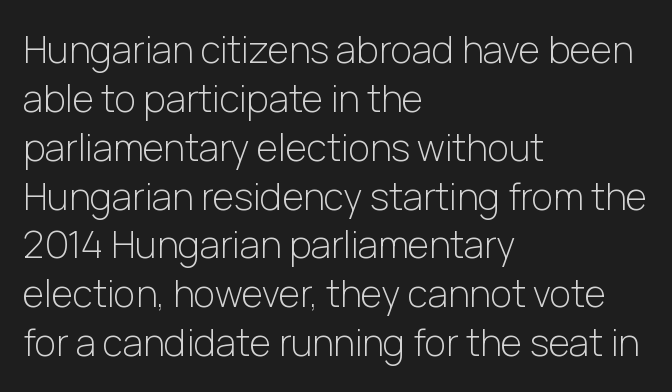
Q: Is the text bold? A: No.
Q: Is the text italic (slanted)? A: No, it is upright.
Q: Is the typeface a serif or a sans-serif typeface? A: Sans-serif.
Q: Is the text underlined? A: No.
Q: How is the paragraph aligned? A: Left-aligned.
Q: Is the spacing between letters normal or unusually wide? A: Normal.
Q: Is the spacing between lines tight, normal or loose? A: Normal.
Q: Width (condensed, normal, or wide)? A: Normal.
Q: Stroke contrast? A: Low.
Q: x-height? A: Medium.
Q: Monospaced? A: No.
